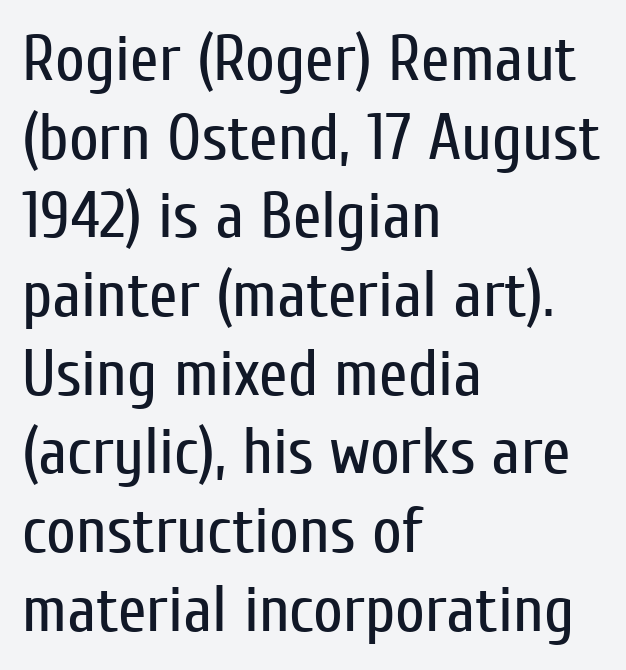
Nobody touched the tracking dial on this one. Each row of text sits above clean, open space. The text was rendered using a sans face with plain stroke endings. Stems here are at most as thick as an everyday book face.
